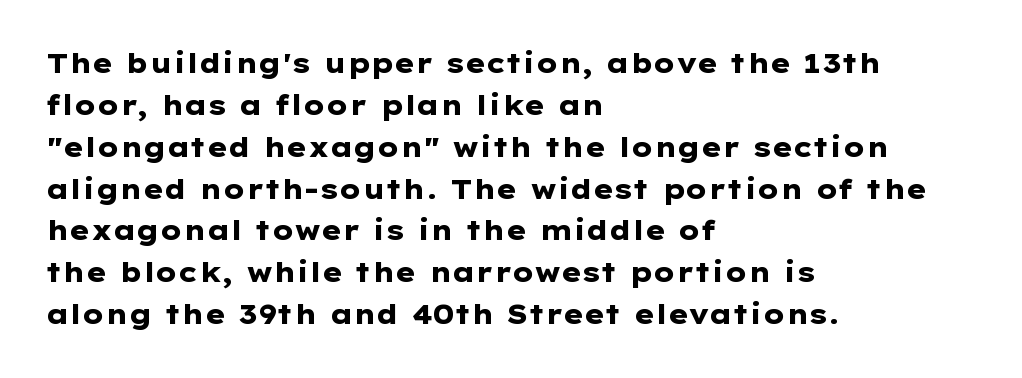
The face used here has the dense, thick strokes of a bold. Students, observe: this is what conventionally led text looks like. Notice how the stems are strictly vertical — no italics here. The setting favours the left margin, as ordinary paragraphs usually do.
